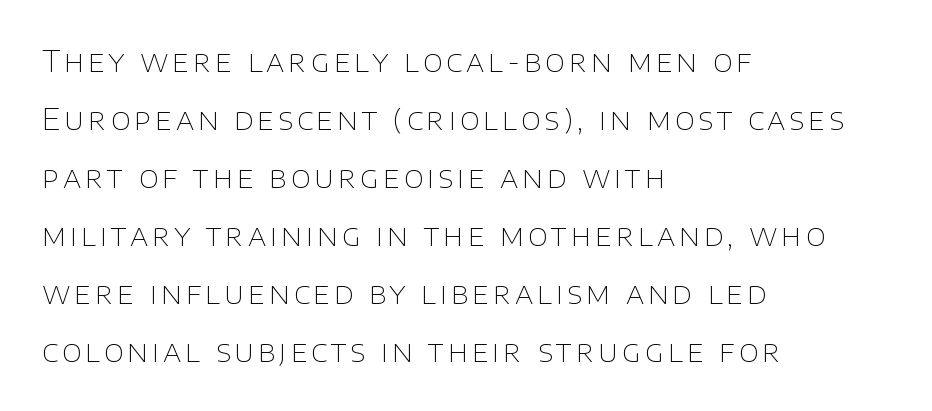
Q: Is the text bold? A: No.
Q: Is the text italic (slanted)? A: No, it is upright.
Q: Is the typeface a serif or a sans-serif typeface? A: Sans-serif.
Q: Is the text underlined? A: No.
Q: How is the paragraph aligned? A: Left-aligned.
Q: Is the spacing between lines tight, normal or loose? A: Loose.
Q: Width (condensed, normal, or wide)? A: Normal.
Q: Stroke contrast? A: Low.
Q: x-height? A: Large.
Q: Monospaced? A: No.
